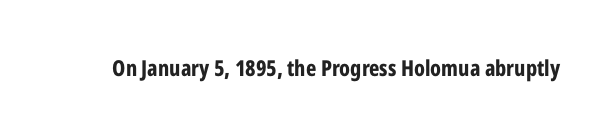
Short note: letters normally spaced. Words float on clear page, feet unadorned. The letters stand upright; this is a roman face. Heavy, bold letterforms.
